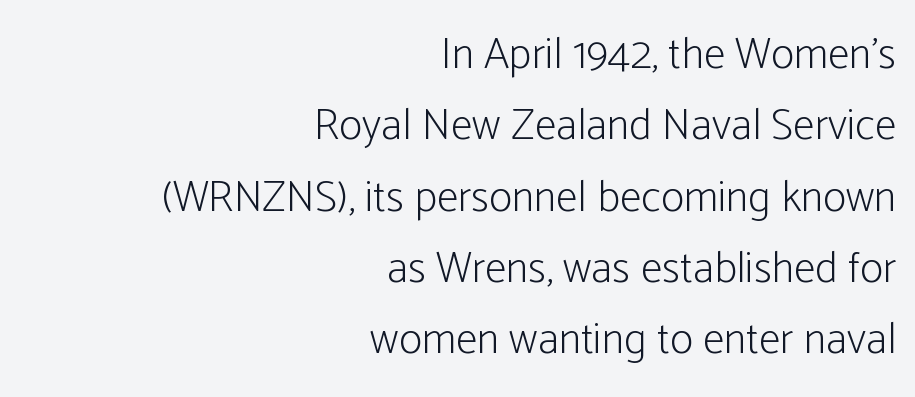
In terms of letterform style, serifs are entirely absent. The rendering uses natural spacing where letterforms have individual widths. Nothing heavy about these letters — not bold at all. All the whitespace from short lines collects on the left. Students, observe: this is what conventionally led text looks like. Italic? Not at all — the glyphs are vertical.
